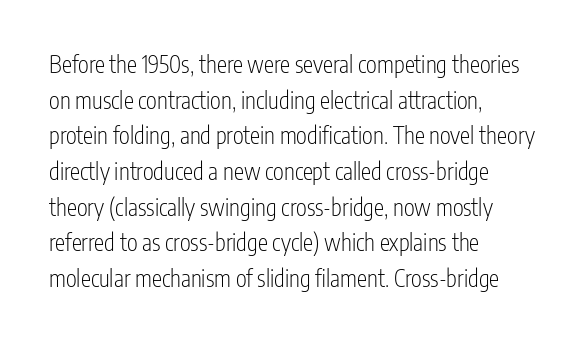
The image shows 23 px text type, upright; set left-aligned, normal line spacing (1.55x), normal letter spacing, not underlined.
